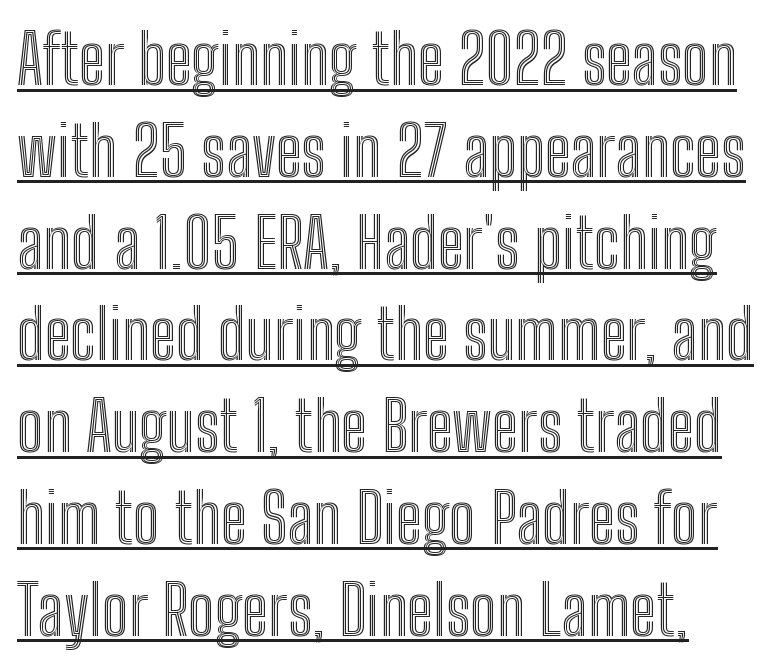
Layout note: lines flush left. Character widths vary here, with narrow letters taking less room than wide ones. Regarding leading, the lines here are spaced in the standard way. Observe the ordinary spacing: letters are neighbours, not strangers. Is there any slant? The stems are plumb. The string is rendered with underlining switched on.
